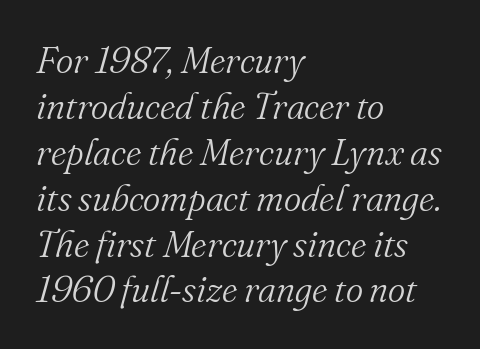
{"serif": "yes", "italic": "yes", "lean": "right", "slant_degrees": 16, "bold": "no", "weight": "light", "width": "normal", "stroke_contrast": "medium", "x_height": "small", "monospaced": "no", "underline": "no", "align": "left", "line_spacing_ratio": 1.24, "letter_spacing": "normal", "letter_spacing_em": 0.0, "glyph_px": 37}
